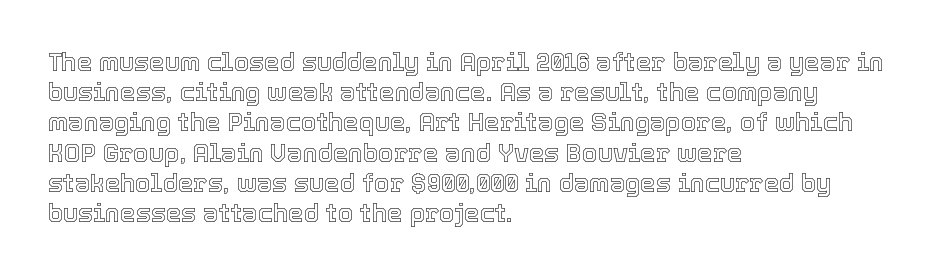
Standard letterfit; no display-style spreading of the glyphs. A typesetter would mark this as roman, not italic. Does the copy run flush right? No — it runs flush left. Words float on clear page, feet unadorned.
